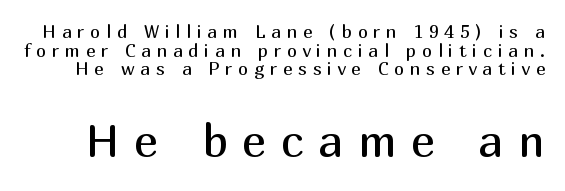
Upright lettering throughout. A typesetter would call this proportional, since set widths differ per character. The baseline area is clear. Loose tracking; the words dissolve into strings of separated letters.
